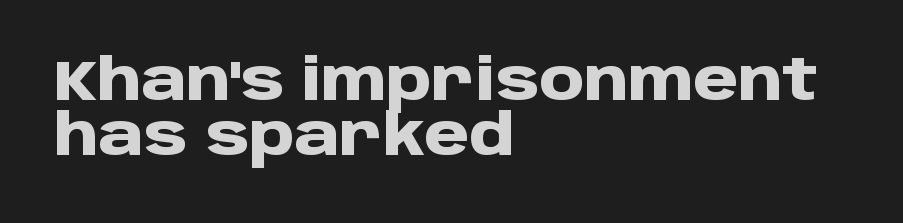
Which margin do the lines hug? The left one — the right edge is uneven. Nope, not italic — everything's standing straight. Unlike a traditional serif, this face leaves its strokes unadorned. Here the designer chose a conventional face with non-uniform glyph widths.
